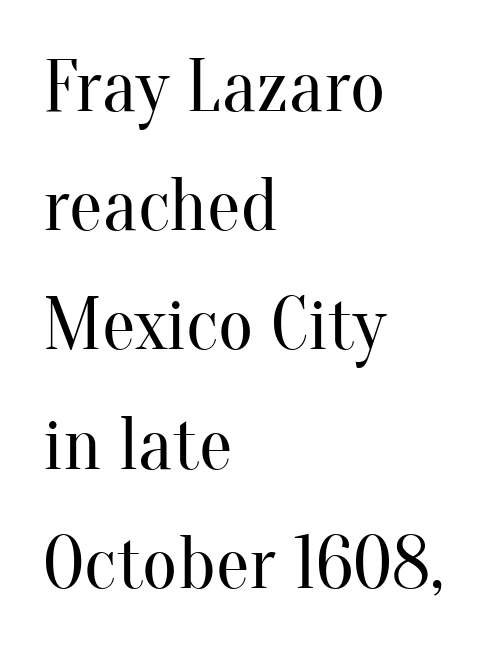
Q: Is the text bold? A: No.
Q: Is the text italic (slanted)? A: No, it is upright.
Q: Is the typeface a serif or a sans-serif typeface? A: Serif.
Q: Is the text underlined? A: No.
Q: How is the paragraph aligned? A: Left-aligned.
Q: Is the spacing between letters normal or unusually wide? A: Normal.
Q: Is the spacing between lines tight, normal or loose? A: Normal.
Q: Width (condensed, normal, or wide)? A: Normal.
Q: Stroke contrast? A: Medium.
Q: x-height? A: Small.
Q: Monospaced? A: No.
